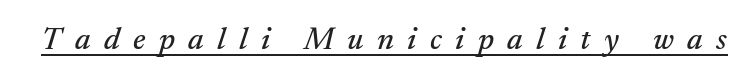
Designer's note — italics engaged. Has an underline been added? It has. This sample uses a serif face. Character widths vary here, with narrow letters taking less room than wide ones.
